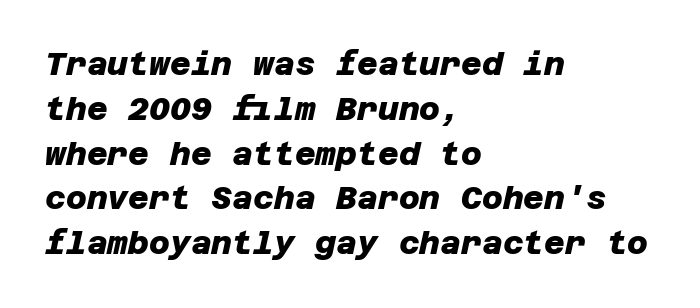
The image shows 32 px heavy sans-serif type; set left-aligned, normal line spacing (1.4x), normal letter spacing, not underlined; low stroke contrast and a large x-height.
